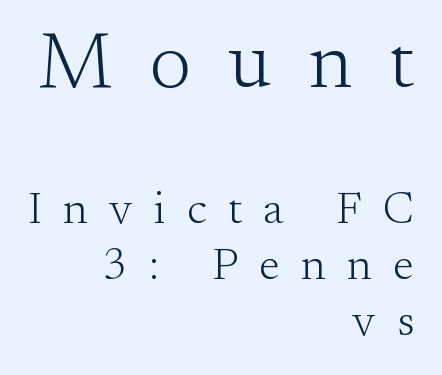
{"serif": "yes", "italic": "no", "bold": "no", "weight": "light", "width": "normal", "stroke_contrast": "medium", "x_height": "small", "monospaced": "no", "underline": "no", "align": "right", "line_spacing_ratio": 1.24, "letter_spacing": "wide", "letter_spacing_em": 0.47, "larger_block": "first", "size_ratio": 1.76, "glyph_px": 79}
